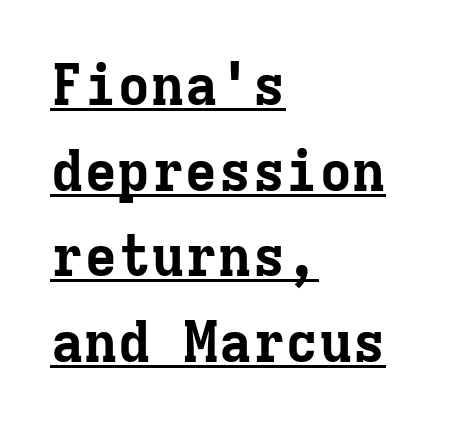
The passage shown is typed in a monospace face where columns stay perfectly aligned. The font is running at its bold setting. The axis of the letterforms is exactly vertical. Regarding leading, the lines here are spaced in the standard way.
